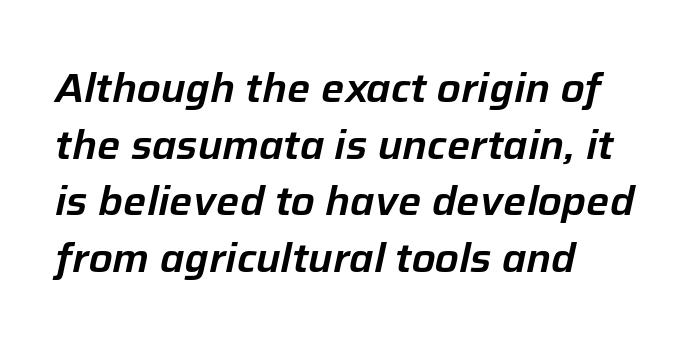
The image shows 41 px text type, italic (leaning right); set left-aligned, normal line spacing (1.38x), normal letter spacing, not underlined; low stroke contrast and a medium x-height.
